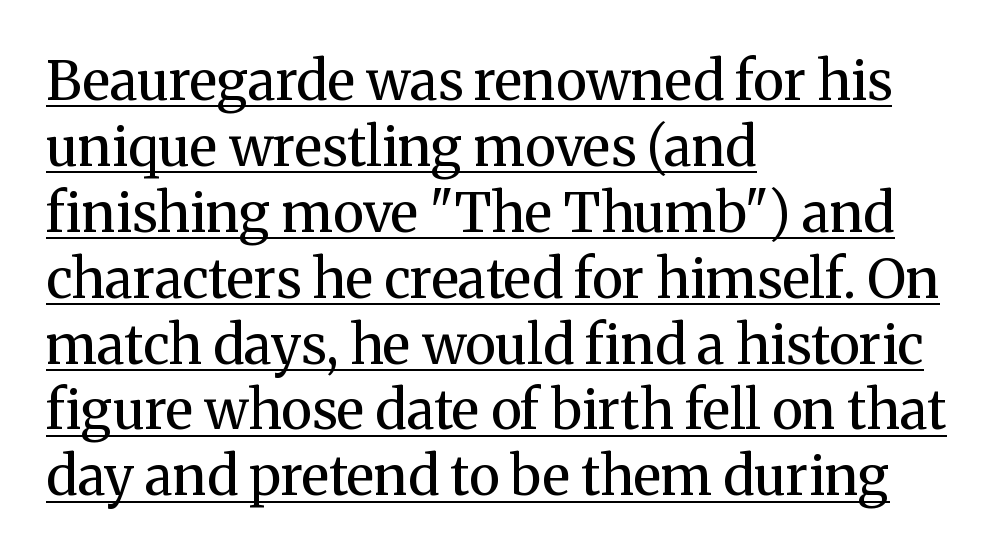
The text was rendered using a seriffed face with decorative stroke endings. Beneath each row of characters lies a ruled line. Spacing verdict: proportional, widths tailored to each character. Every character sits straight up, as roman type does. The weight tops out at a normal text grade.
